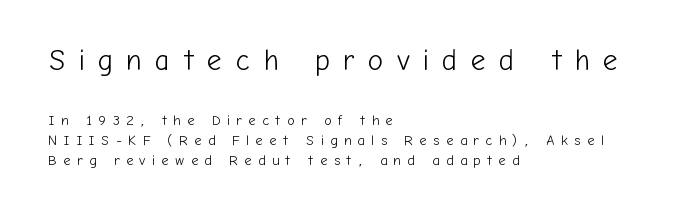
Q: Is the text bold? A: No.
Q: Is the text italic (slanted)? A: No, it is upright.
Q: Is the typeface a serif or a sans-serif typeface? A: Sans-serif.
Q: Is the text underlined? A: No.
Q: How is the paragraph aligned? A: Left-aligned.
Q: Is the spacing between letters normal or unusually wide? A: Unusually wide.
Q: Is the spacing between lines tight, normal or loose? A: Normal.
Q: Which block of text is set in a larger size, the first (top) or the second (bottom)? A: The first (top) one.
Q: Width (condensed, normal, or wide)? A: Normal.
Q: Stroke contrast? A: Low.
Q: x-height? A: Medium.
Q: Monospaced? A: No.
